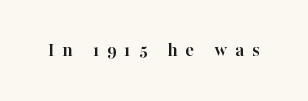
The image shows 20 px bold type, upright; set unusually wide letter spacing (+0.4 em), not underlined.
